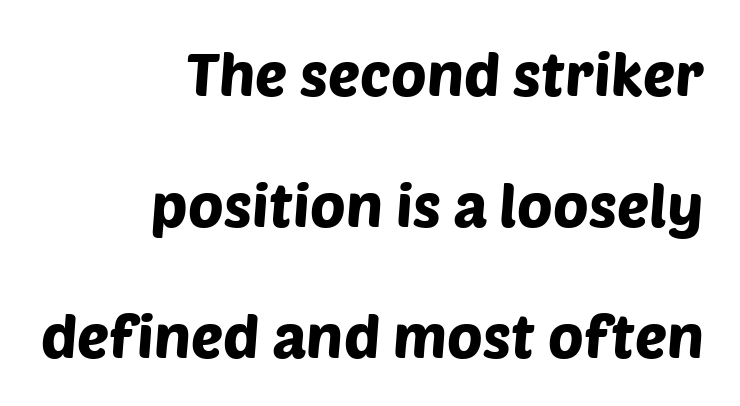
{"serif": "no", "width": "normal", "stroke_contrast": "low", "x_height": "large", "monospaced": "no", "underline": "no", "align": "right", "line_spacing": "loose", "line_spacing_ratio": 2.18, "letter_spacing": "normal", "letter_spacing_em": 0.0, "glyph_px": 60}
